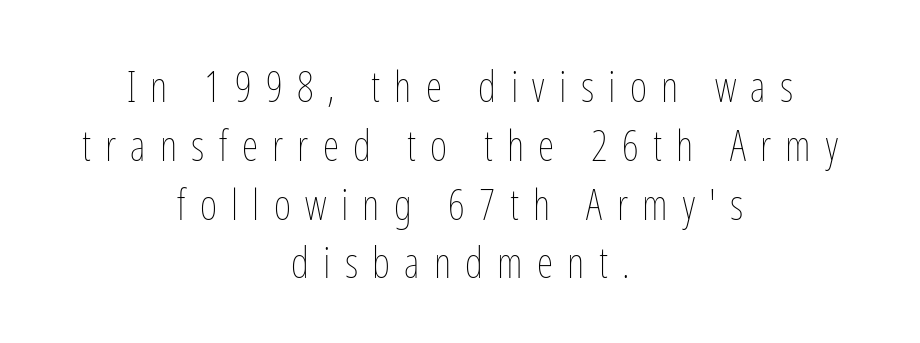
Characters follow at a spacing far wider than the type designer built in. Looks like regular typesetting: each glyph gets only the width it needs. The passage shown is not underscored anywhere. What's the leading like? Ordinary, nothing unusual. Both edges are ragged and mirror each other, which tells us the setting is centered. Stem width sits at or under what a default text font uses.
